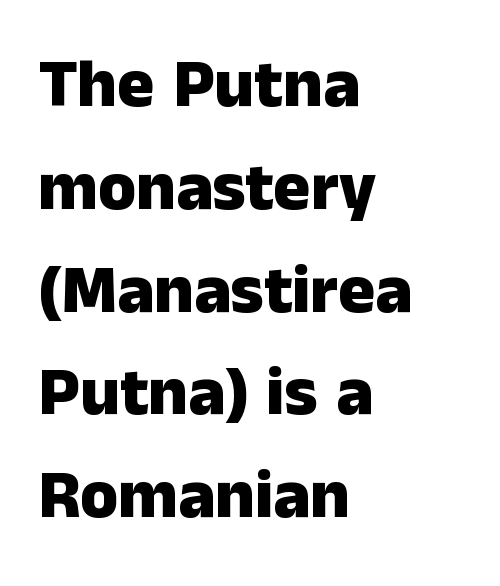
The image shows 69 px heavy sans-serif type, upright; set left-aligned, normal line spacing (1.49x), normal letter spacing, not underlined; low stroke contrast and a medium x-height.
